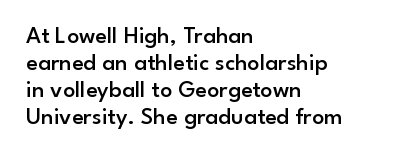
The image shows 24 px text type, upright; set left-aligned, tight line spacing (1.13x), normal letter spacing, not underlined.
